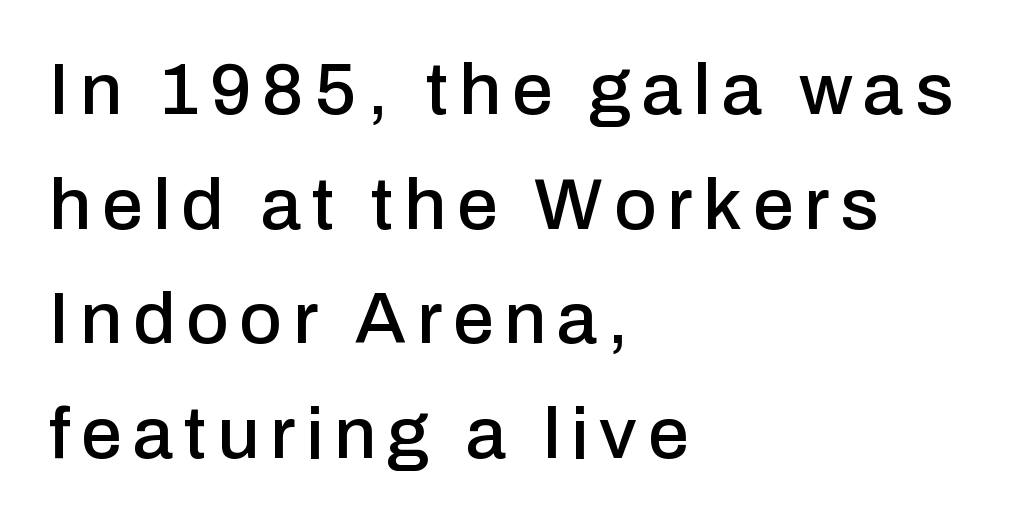
The image shows 73 px sans-serif type, upright; set left-aligned, normal line spacing (1.57x), not underlined; low stroke contrast and a medium x-height.
